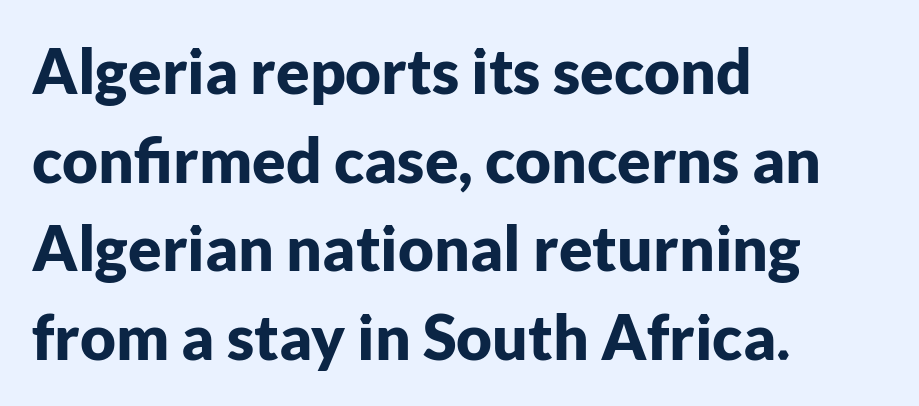
The image shows 62 px bold sans-serif type, upright; set left-aligned, normal line spacing (1.43x), normal letter spacing, not underlined; low stroke contrast and a medium x-height.
